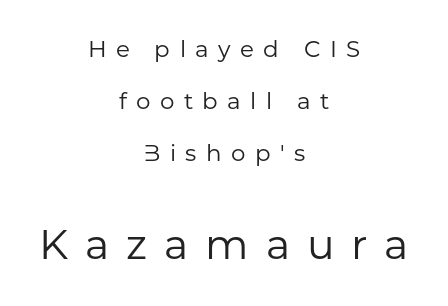
Vertically, the passage feels expansive, rows floating well apart. The text was rendered using a sans face with plain stroke endings. The rag falls on both sides of this text block equally. Is this a fixed-width face? No — the glyphs have proportional, varying widths. Display-style spreading of the glyphs; the letterfit is very open.
